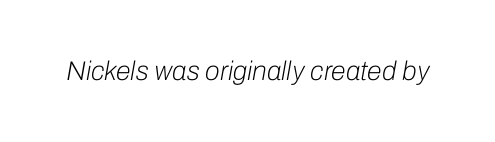
Q: Is the text bold? A: No.
Q: Is the text italic (slanted)? A: Yes, it leans right by about 10 degrees.
Q: Is the text underlined? A: No.
Q: Is the spacing between letters normal or unusually wide? A: Normal.
